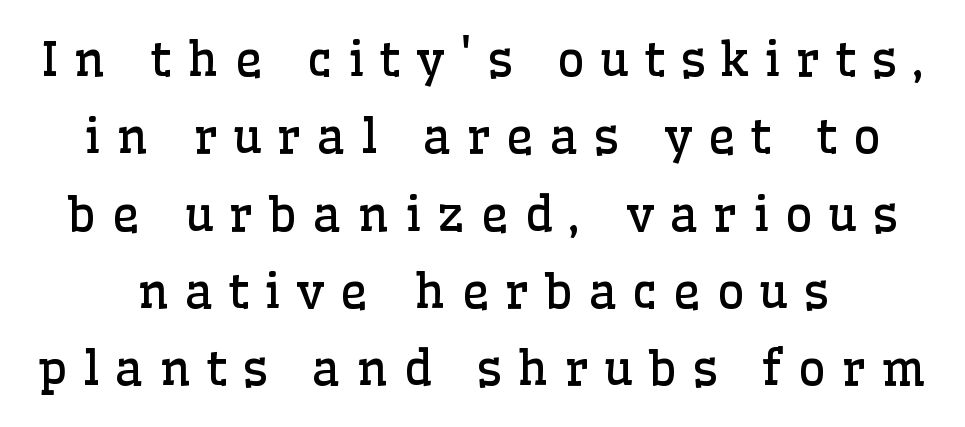
Q: Is the text bold? A: No.
Q: Is the text italic (slanted)? A: No, it is upright.
Q: Is the typeface a serif or a sans-serif typeface? A: Serif.
Q: Is the text underlined? A: No.
Q: Is the spacing between letters normal or unusually wide? A: Unusually wide.
Q: Is the spacing between lines tight, normal or loose? A: Normal.
Q: Width (condensed, normal, or wide)? A: Normal.
Q: Stroke contrast? A: Low.
Q: x-height? A: Medium.
Q: Monospaced? A: No.
